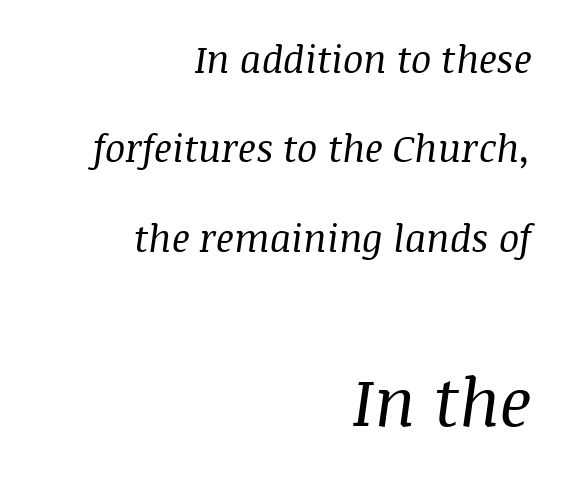
Small over large — that's the arrangement of the two blocks here. The rag falls on the left side of this text block. Is this a sans? No — the strokes have serifs. The letters look calm and open, with moderate or lighter stems.
